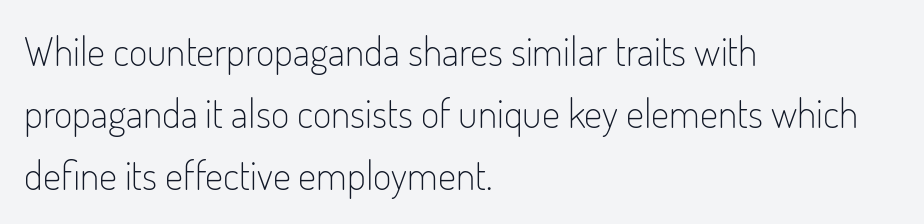
All the whitespace from short lines collects on the right. The passage shown has conventional tracking throughout. Rule under the text: the space is simply empty. The leading is moderate, giving the passage an even texture. Stem width sits at or under what a default text font uses. Proportional: the letters do not fall into vertical columns.
